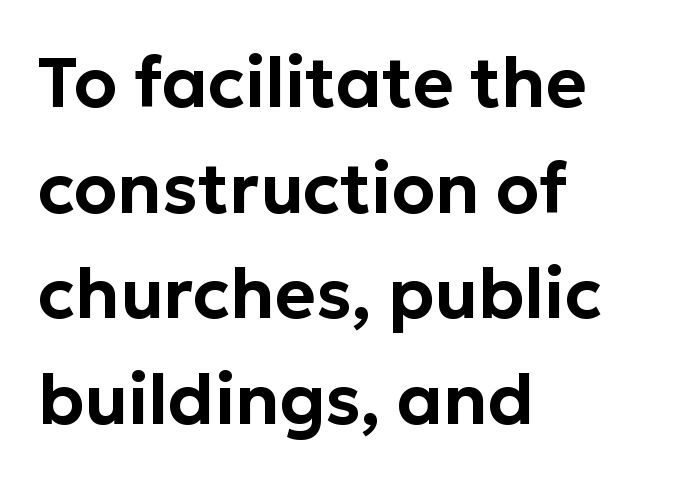
Q: Is the text italic (slanted)? A: No, it is upright.
Q: Is the typeface a serif or a sans-serif typeface? A: Sans-serif.
Q: Is the text underlined? A: No.
Q: How is the paragraph aligned? A: Left-aligned.
Q: Is the spacing between letters normal or unusually wide? A: Normal.
Q: Is the spacing between lines tight, normal or loose? A: Normal.
Q: Width (condensed, normal, or wide)? A: Normal.
Q: Stroke contrast? A: Low.
Q: x-height? A: Medium.
Q: Monospaced? A: No.
